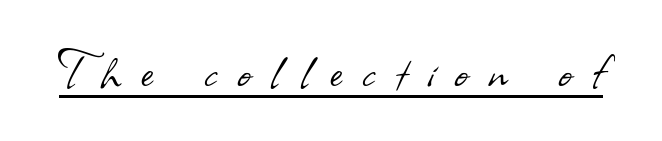
The typesetting does not lean heavy: it is not bold. The passage shown is typed in a proportional face where columns would drift. In terms of letterspacing, this is a distinctly airy, spread setting. The face used here is a sans, in the tradition of grotesques and geometrics. The sample's only ornament is a line tracing under the words.
